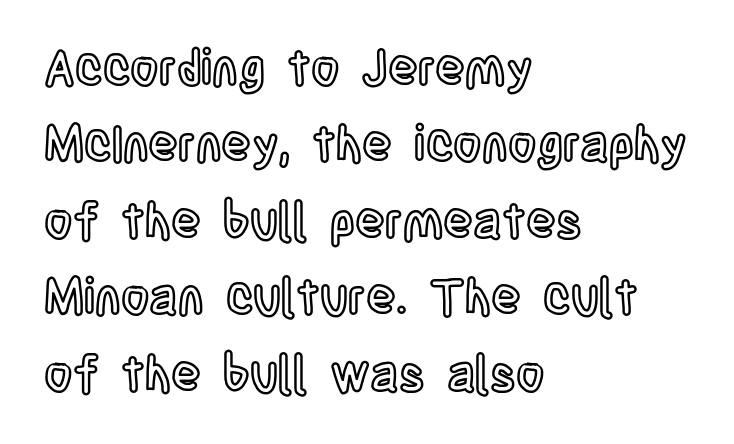
Interline gaps are of average width in this sample. All the whitespace from short lines collects on the right. These lines keep a tight, regular rhythm from letter to letter. Glance below the letters and you will spot only blank space. A roman cut, with each character standing at attention.
